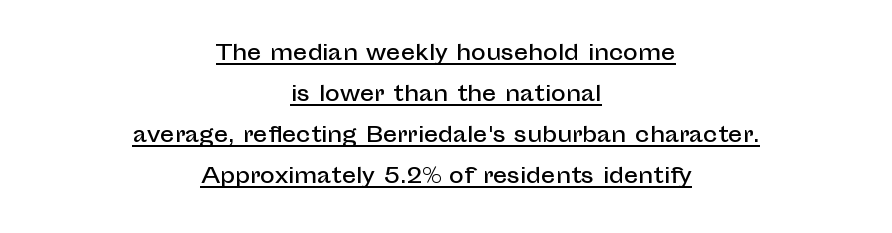
Q: Is the text italic (slanted)? A: No, it is upright.
Q: Is the text underlined? A: Yes.
Q: How is the paragraph aligned? A: Centered.
Q: Is the spacing between letters normal or unusually wide? A: Normal.
Q: Is the spacing between lines tight, normal or loose? A: Loose.
